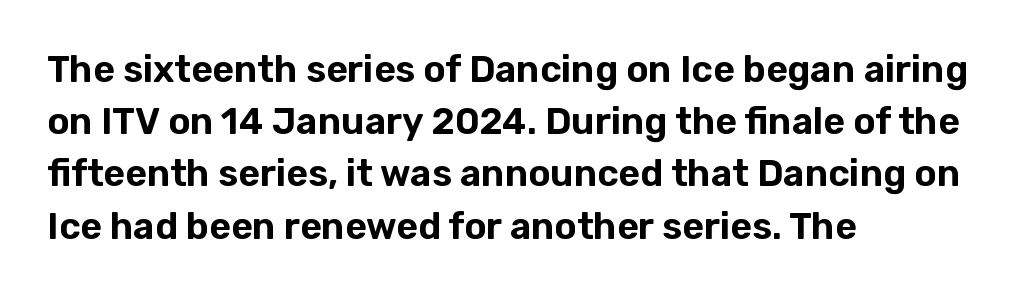
Q: Is the text italic (slanted)? A: No, it is upright.
Q: Is the typeface a serif or a sans-serif typeface? A: Sans-serif.
Q: Is the text underlined? A: No.
Q: How is the paragraph aligned? A: Left-aligned.
Q: Is the spacing between letters normal or unusually wide? A: Normal.
Q: Is the spacing between lines tight, normal or loose? A: Normal.
Q: Width (condensed, normal, or wide)? A: Normal.
Q: Stroke contrast? A: Low.
Q: x-height? A: Medium.
Q: Monospaced? A: No.
